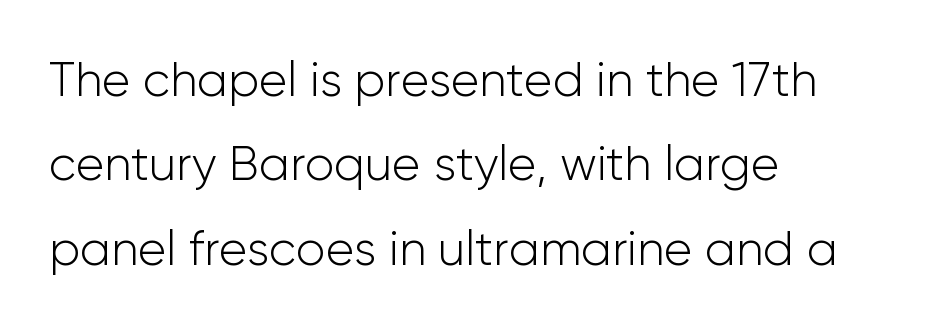
The image shows 48 px light sans-serif type, upright; set left-aligned, line spacing 1.76x, normal letter spacing, not underlined; low stroke contrast and a medium x-height.
